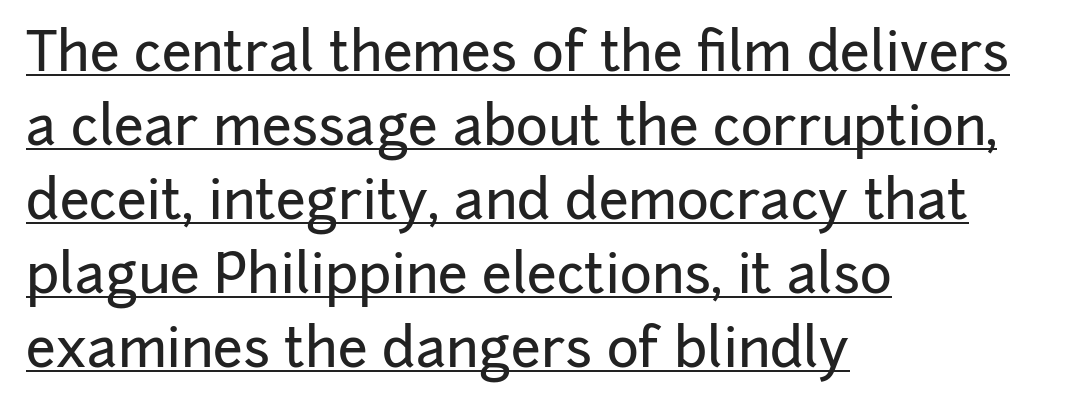
{"serif": "no", "italic": "no", "width": "normal", "stroke_contrast": "low", "x_height": "medium", "monospaced": "no", "underline": "yes", "align": "left", "line_spacing": "normal", "line_spacing_ratio": 1.37, "letter_spacing": "normal", "letter_spacing_em": 0.0, "glyph_px": 54}
